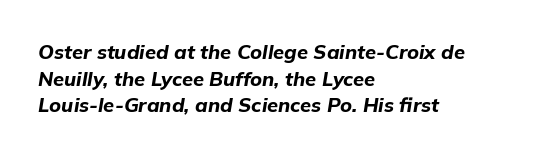
{"italic": "yes", "lean": "right", "slant_degrees": 9, "bold": "yes", "underline": "no", "align": "left", "line_spacing": "normal", "line_spacing_ratio": 1.33, "letter_spacing": "normal", "letter_spacing_em": 0.0, "glyph_px": 20}
